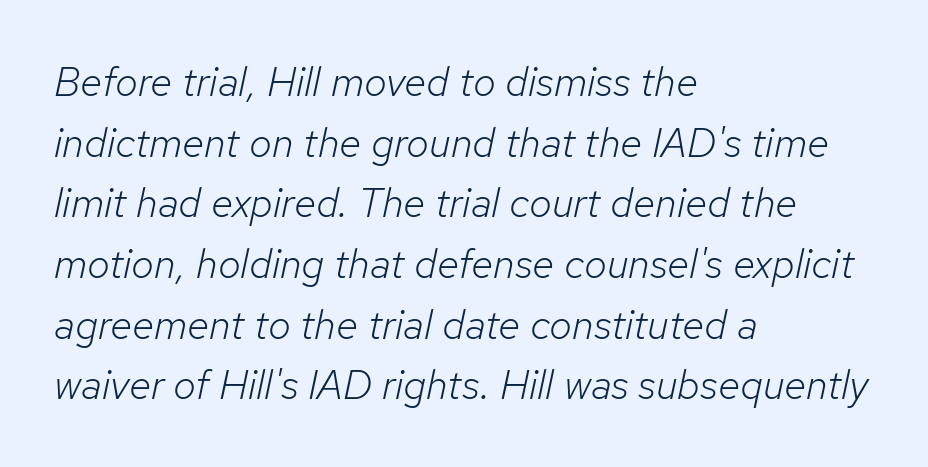
Q: Is the text bold? A: No.
Q: Is the text italic (slanted)? A: Yes, it leans right by about 12 degrees.
Q: Is the text underlined? A: No.
Q: How is the paragraph aligned? A: Left-aligned.
Q: Is the spacing between letters normal or unusually wide? A: Normal.
Q: Is the spacing between lines tight, normal or loose? A: Normal.
Q: Width (condensed, normal, or wide)? A: Normal.
Q: Stroke contrast? A: Low.
Q: x-height? A: Medium.
Q: Monospaced? A: No.
